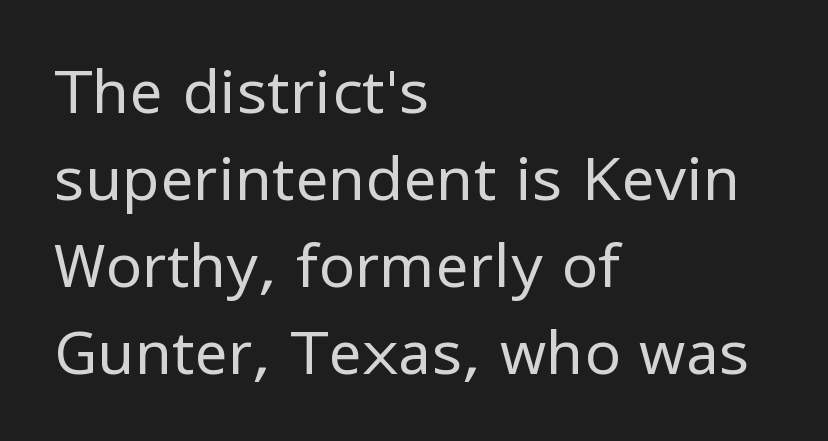
{"serif": "no", "italic": "no", "bold": "no", "weight": "regular", "width": "normal", "stroke_contrast": "low", "x_height": "medium", "monospaced": "no", "underline": "no", "align": "left", "line_spacing": "normal", "line_spacing_ratio": 1.45, "letter_spacing": "normal", "letter_spacing_em": 0.0, "glyph_px": 60}
